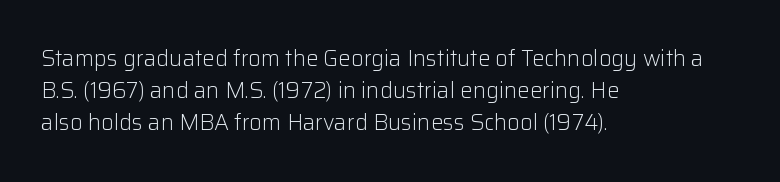
{"italic": "no", "bold": "no", "underline": "no", "align": "left", "line_spacing": "normal", "line_spacing_ratio": 1.46, "letter_spacing": "normal", "letter_spacing_em": 0.0, "glyph_px": 22}
